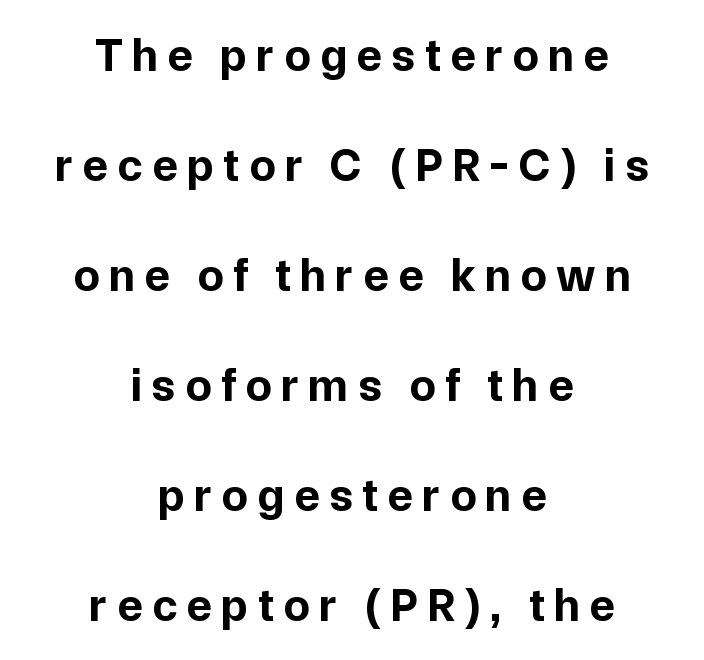
The image shows 47 px bold sans-serif type, upright; set centered, loose line spacing (2.34x), unusually wide letter spacing (+0.2 em), not underlined; low stroke contrast and a medium x-height.
